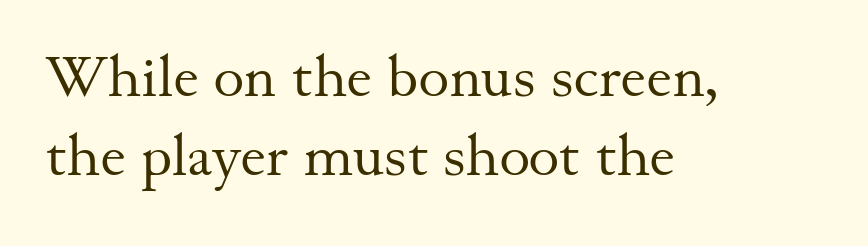
{"serif": "yes", "italic": "no", "bold": "no", "weight": "regular", "width": "normal", "stroke_contrast": "medium", "x_height": "small", "monospaced": "no", "underline": "no", "align": "left", "line_spacing": "normal", "line_spacing_ratio": 1.34, "letter_spacing": "normal", "letter_spacing_em": 0.0, "glyph_px": 59}
